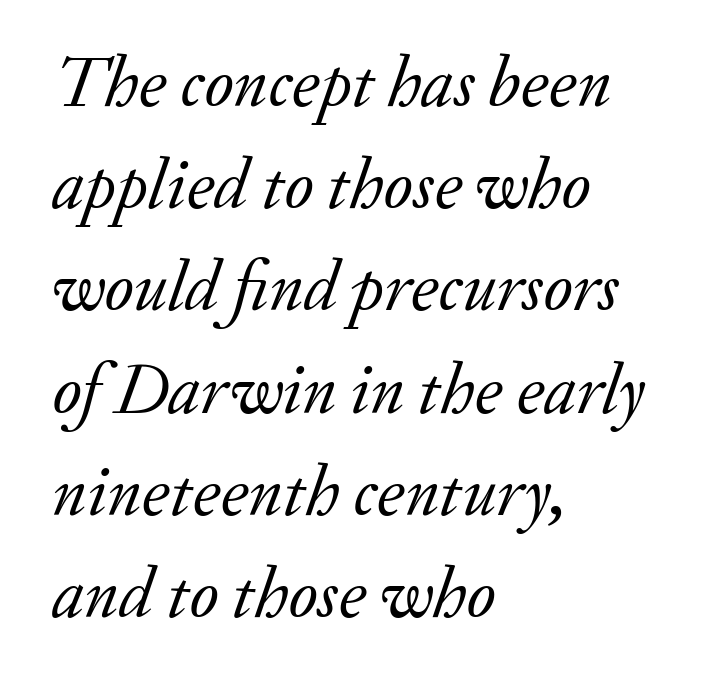
The image shows 71 px regular-weight serif type, italic (leaning right); set left-aligned, normal line spacing (1.44x), normal letter spacing, not underlined; low stroke contrast and a small x-height.
